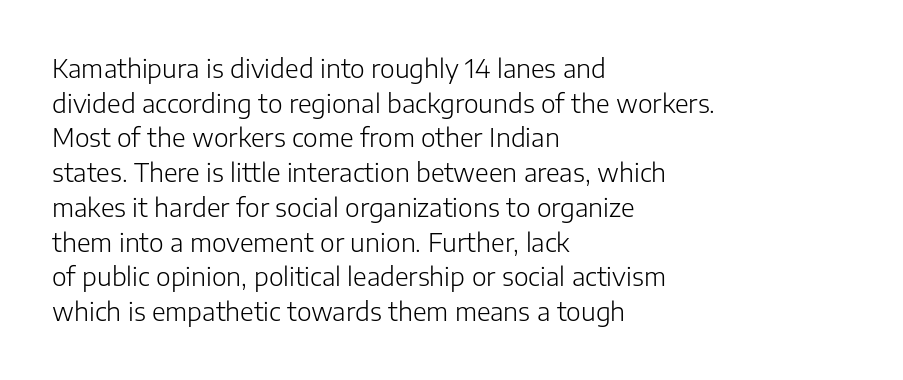
The letters stand straight up with perfectly vertical stems. The typesetter chose a ragged-right arrangement here. What's the leading like? Ordinary, nothing unusual. Nothing unusual about the tracking: characters are spaced as the font intends. Is the stroke heavy? The answer is a plain regular-or-lighter.
